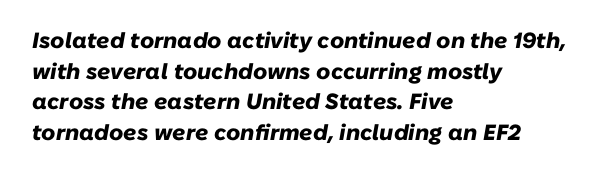
Does the lettering tilt? It does — this is italic. How are the letters spaced? Ordinarily, with no added tracking. The sample has been set heavy, in full bold. The space beneath each line is pristine and unruled. Compared with a centered layout, this one pins lines to the left instead. Horizontal bands of white between lines are of average thickness.
